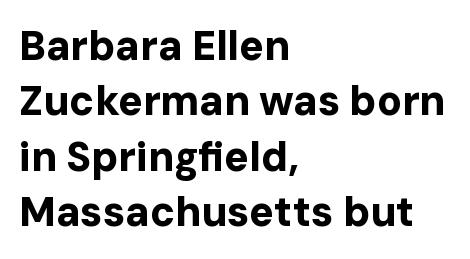
{"serif": "no", "italic": "no", "bold": "yes", "weight": "bold", "width": "normal", "stroke_contrast": "low", "x_height": "medium", "monospaced": "no", "underline": "no", "align": "left", "line_spacing": "normal", "line_spacing_ratio": 1.35, "letter_spacing": "normal", "letter_spacing_em": 0.0, "glyph_px": 41}
